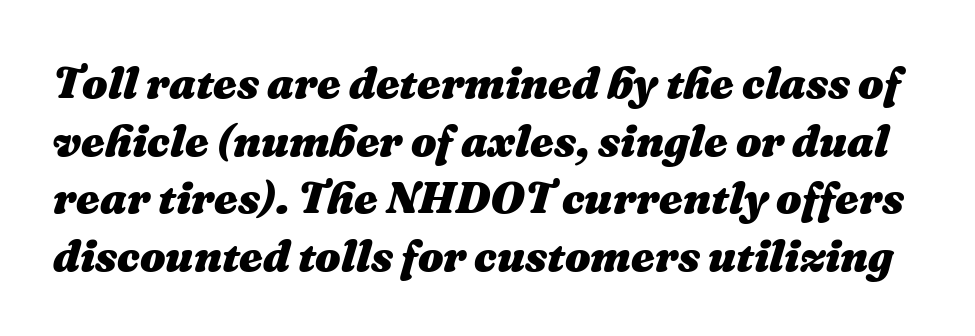
The image shows 45 px heavy type, italic (leaning right); set normal line spacing (1.28x), normal letter spacing, not underlined; medium stroke contrast and a medium x-height.
